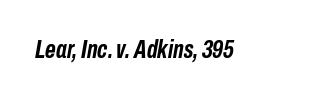
The image shows 26 px bold type, italic (leaning right); set normal letter spacing, not underlined.
